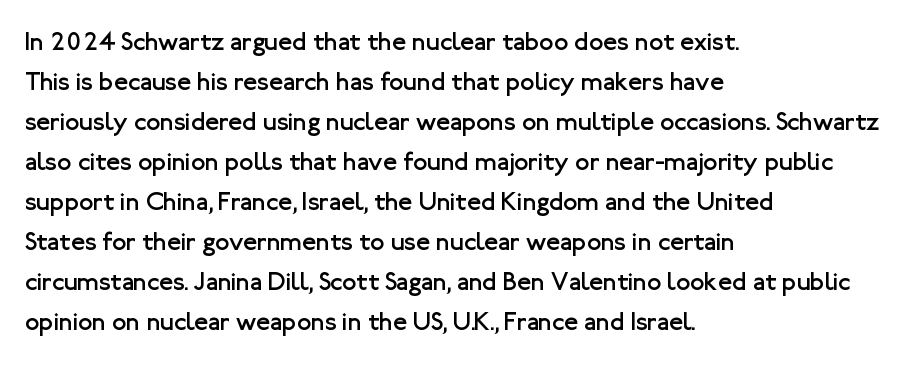
Descender tails drop into unmarked territory. Stroke mass is kept to a normal reading level or below. Default kerning and tracking; the words read as compact shapes. Teacher's note: observe the even left margin — that is flush-left alignment.
